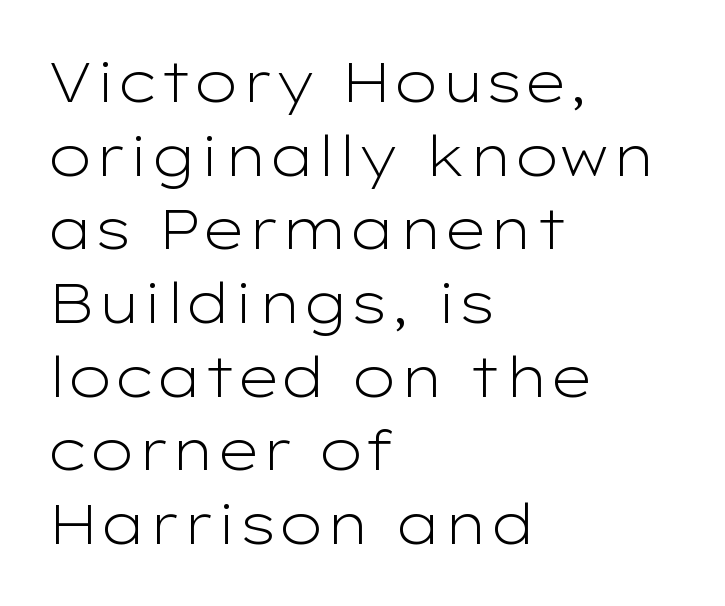
The font family rendered here belongs to the sans-serif group. Posture: straight, roman, zero tilt. Plain, unruled lines of type. Think of a printed novel: that variable character pitch is what you see here.
